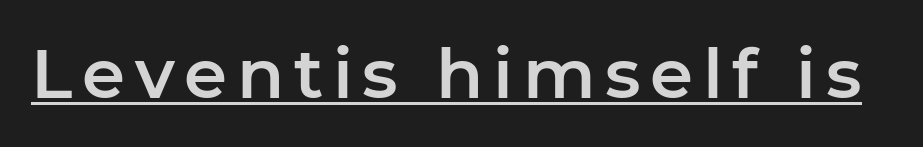
The image shows 69 px sans-serif type, upright; set underlined; low stroke contrast and a medium x-height.
